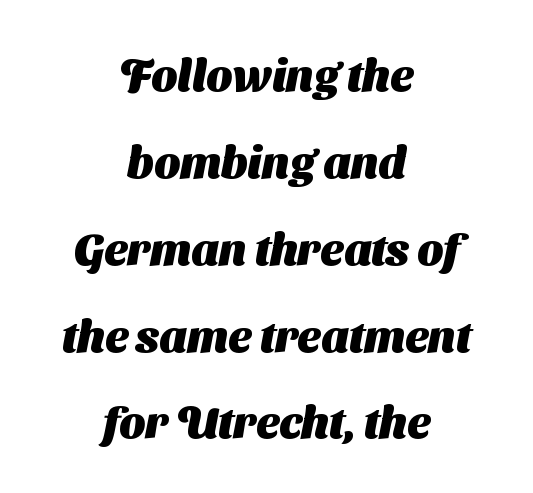
{"serif": "no", "bold": "yes", "weight": "heavy", "width": "normal", "stroke_contrast": "medium", "x_height": "medium", "monospaced": "no", "underline": "no", "align": "center", "line_spacing": "loose", "line_spacing_ratio": 1.93, "letter_spacing": "normal", "letter_spacing_em": 0.0, "glyph_px": 45}
